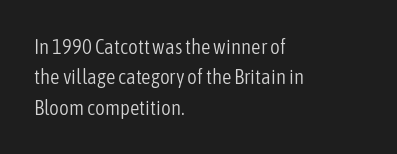
The image shows 21 px text type, upright; set left-aligned, normal line spacing (1.45x), normal letter spacing, not underlined.
